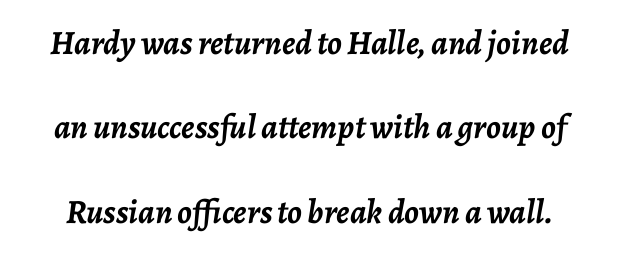
The image shows 34 px semibold type, italic (leaning right); set loose line spacing (2.48x), normal letter spacing, not underlined; low stroke contrast and a medium x-height.
